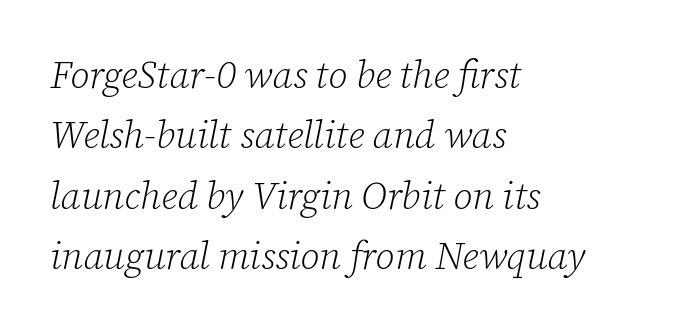
The image shows 38 px light serif type, italic (leaning right); set left-aligned, normal line spacing (1.59x), normal letter spacing, not underlined; low stroke contrast and a medium x-height.
